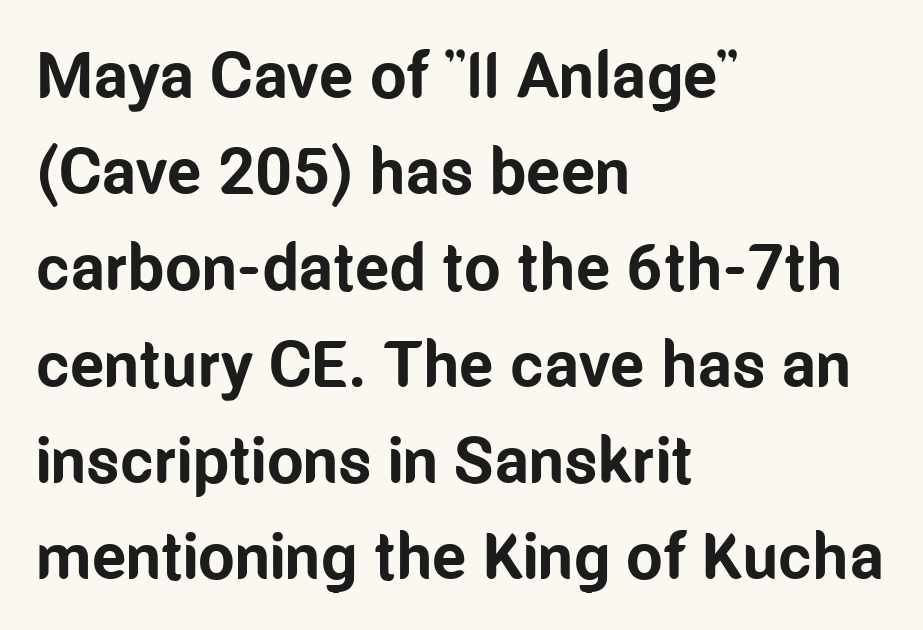
{"serif": "no", "italic": "no", "bold": "yes", "weight": "bold", "width": "condensed", "stroke_contrast": "low", "x_height": "medium", "monospaced": "no", "underline": "no", "align": "left", "line_spacing": "normal", "line_spacing_ratio": 1.48, "letter_spacing": "normal", "letter_spacing_em": 0.0, "glyph_px": 65}
